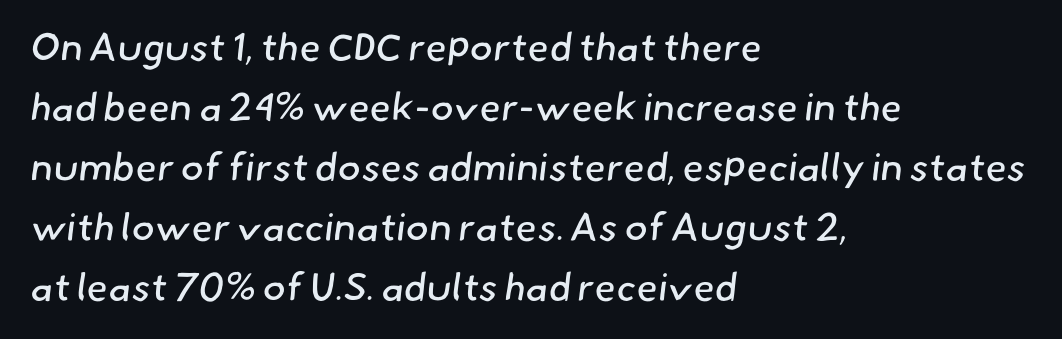
The image shows 39 px regular-weight sans-serif type; set left-aligned, normal line spacing (1.54x), normal letter spacing, not underlined; low stroke contrast and a small x-height.
